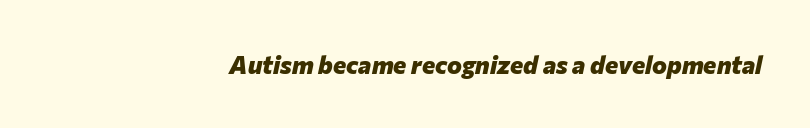
Italic? Definitely — the glyphs are oblique. Short and long lines alike share a common ending point at right. Quick note: underline off. Summary of weight: heavy, a full bold.
